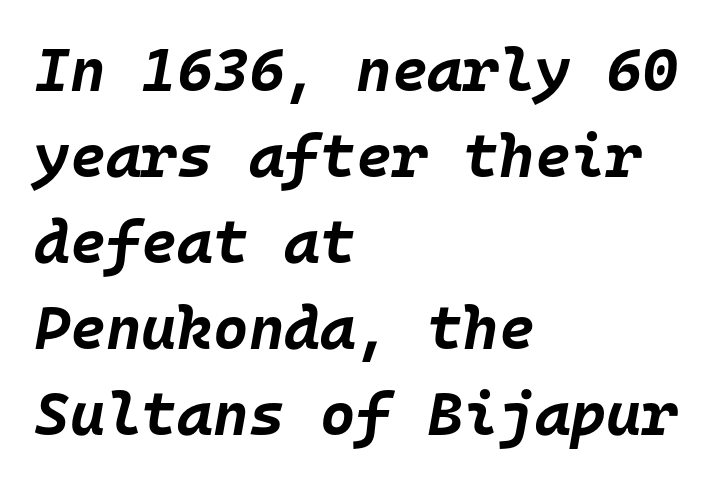
The horizontal fit of the characters is conventional and even. One glance says typical: line gaps are just what's usual. Style check: oblique. Looks like terminal output: every glyph gets an equal slot. Left-aligned paragraph, ragged on the right.
